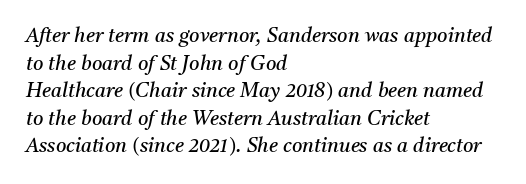
Q: Is the text bold? A: No.
Q: Is the text italic (slanted)? A: Yes, it leans right by about 11 degrees.
Q: Is the text underlined? A: No.
Q: How is the paragraph aligned? A: Left-aligned.
Q: Is the spacing between letters normal or unusually wide? A: Normal.
Q: Is the spacing between lines tight, normal or loose? A: Normal.
